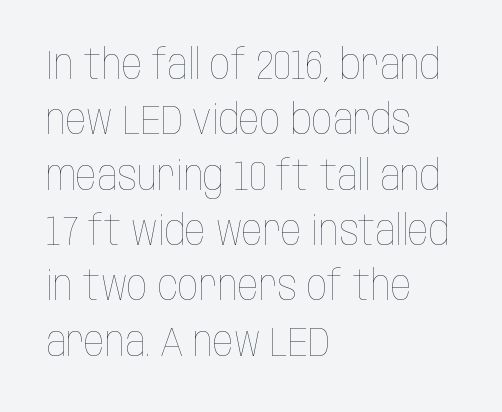
The image shows 41 px thin, condensed type, upright; set left-aligned, normal line spacing (1.35x), normal letter spacing, not underlined; low stroke contrast and a large x-height.
